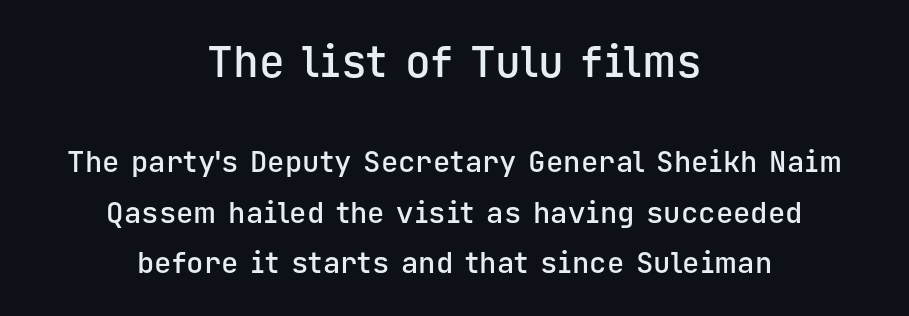
The image shows 43 px semibold sans-serif type, upright, monospaced; set centered, line spacing 1.74x, normal letter spacing, not underlined; the first (top) block is 1.48x larger; low stroke contrast and a medium x-height.
